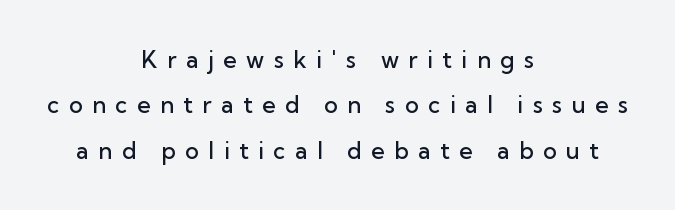
Q: Is the text bold? A: Semi-bold.
Q: Is the text italic (slanted)? A: No, it is upright.
Q: Is the text underlined? A: No.
Q: How is the paragraph aligned? A: Centered.
Q: Is the spacing between letters normal or unusually wide? A: Unusually wide.
Q: Is the spacing between lines tight, normal or loose? A: Loose.
